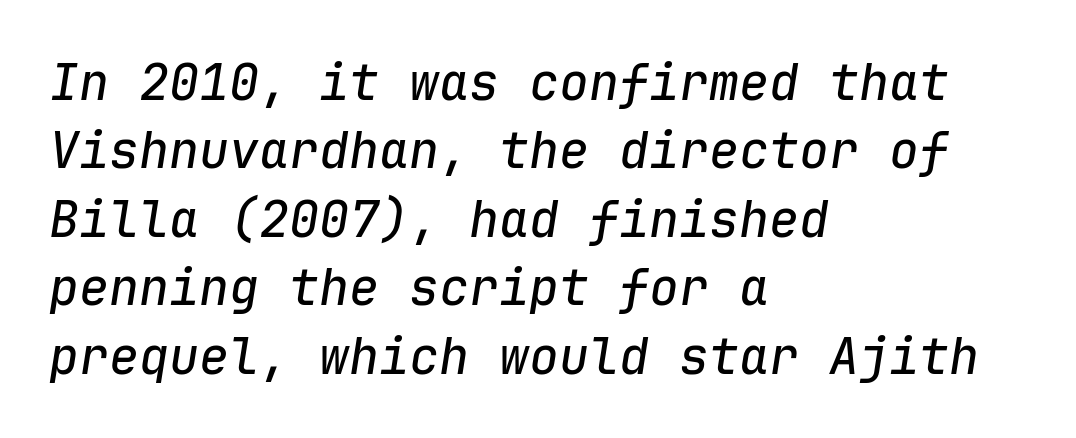
Left-aligned paragraph, ragged on the right. Vertically, the passage feels balanced, rows spaced as you'd expect. Spacing between characters is what you'd get straight out of the box. The zone under the glyphs is completely vacant. The rendering uses typewriter-style spacing with identical character cells.
